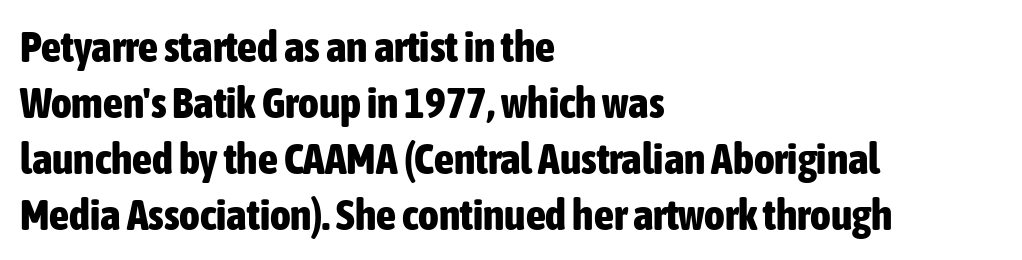
Q: Is the text bold? A: Yes.
Q: Is the text italic (slanted)? A: No, it is upright.
Q: Is the typeface a serif or a sans-serif typeface? A: Sans-serif.
Q: Is the text underlined? A: No.
Q: How is the paragraph aligned? A: Left-aligned.
Q: Is the spacing between letters normal or unusually wide? A: Normal.
Q: Is the spacing between lines tight, normal or loose? A: Normal.
Q: Width (condensed, normal, or wide)? A: Condensed.
Q: Stroke contrast? A: Low.
Q: x-height? A: Medium.
Q: Monospaced? A: No.
